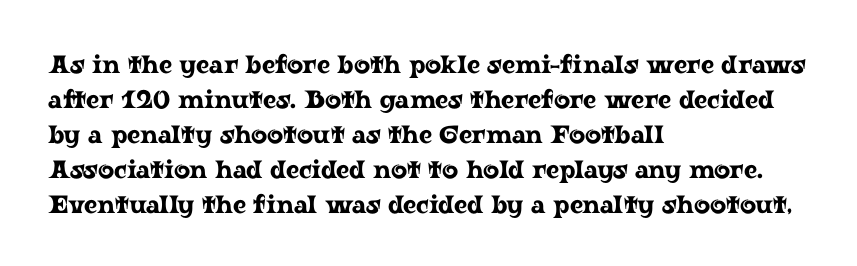
The image shows 25 px text type, upright; set left-aligned, normal line spacing (1.4x), normal letter spacing, not underlined.
